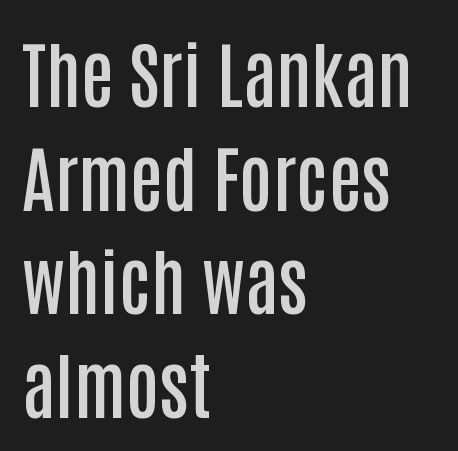
The zone under the glyphs is completely vacant. Firm but not heavy-handed strokes: this text is semibold. These lines are rendered in a variable-pitch font. You could call the tracking neutral — neither tight nor loose.
